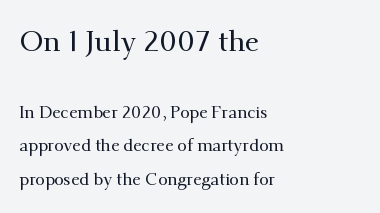
Q: Is the text italic (slanted)? A: No, it is upright.
Q: Is the typeface a serif or a sans-serif typeface? A: Serif.
Q: Is the text underlined? A: No.
Q: How is the paragraph aligned? A: Left-aligned.
Q: Is the spacing between letters normal or unusually wide? A: Normal.
Q: Is the spacing between lines tight, normal or loose? A: Loose.
Q: Which block of text is set in a larger size, the first (top) or the second (bottom)? A: The first (top) one.
Q: Width (condensed, normal, or wide)? A: Normal.
Q: Stroke contrast? A: Medium.
Q: x-height? A: Small.
Q: Monospaced? A: No.
